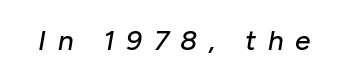
{"italic": "yes", "lean": "right", "slant_degrees": 10, "width": "normal", "stroke_contrast": "low", "x_height": "medium", "monospaced": "no", "underline": "no", "letter_spacing": "wide", "letter_spacing_em": 0.41, "glyph_px": 28}
